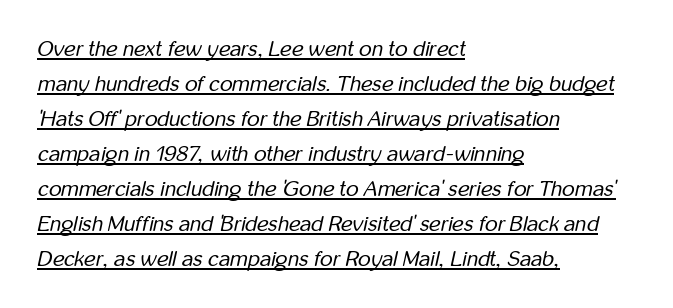
{"italic": "yes", "lean": "right", "slant_degrees": 12, "bold": "no", "underline": "yes", "align": "left", "line_spacing": "normal", "line_spacing_ratio": 1.59, "letter_spacing": "normal", "letter_spacing_em": 0.0, "glyph_px": 22}
